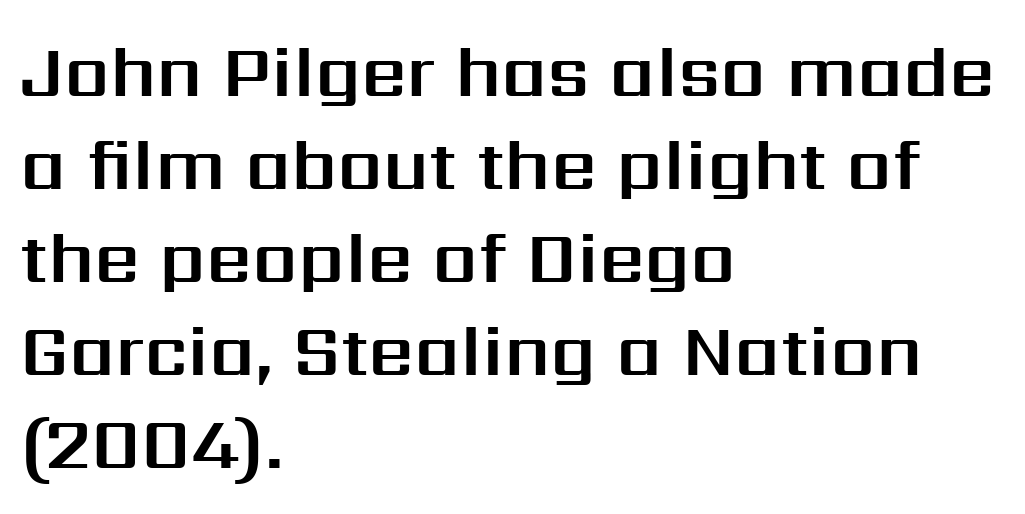
{"serif": "no", "italic": "no", "width": "normal", "stroke_contrast": "medium", "x_height": "medium", "monospaced": "no", "underline": "no", "align": "left", "line_spacing": "normal", "line_spacing_ratio": 1.29, "letter_spacing": "normal", "letter_spacing_em": 0.0, "glyph_px": 72}
